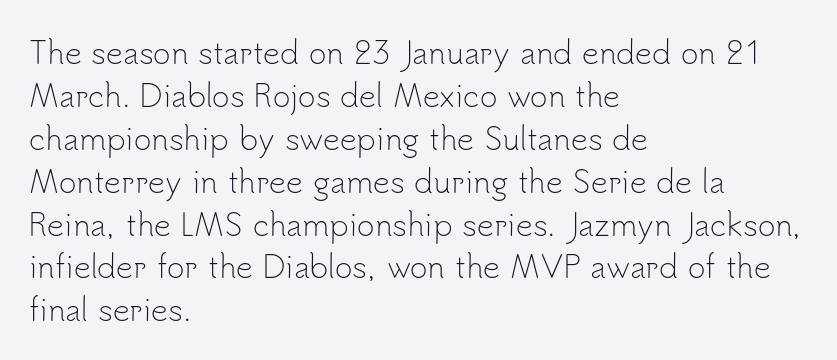
{"serif": "no", "italic": "no", "bold": "no", "weight": "light", "width": "normal", "stroke_contrast": "low", "x_height": "small", "monospaced": "no", "underline": "no", "align": "left", "line_spacing": "normal", "line_spacing_ratio": 1.43, "letter_spacing": "normal", "letter_spacing_em": 0.0, "glyph_px": 30}
